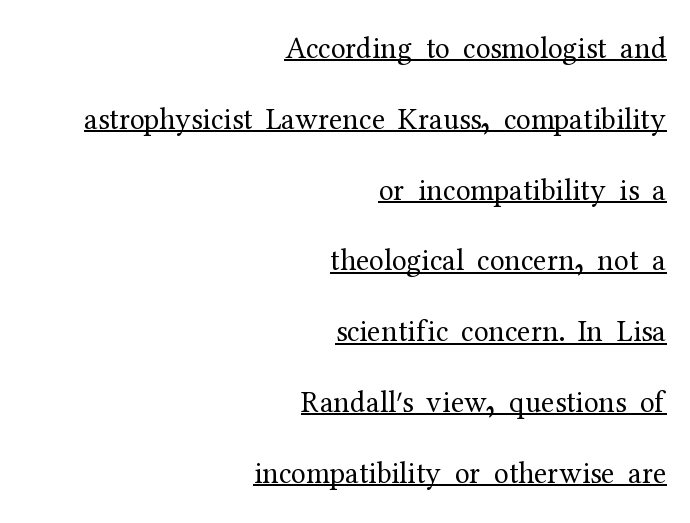
{"serif": "yes", "italic": "no", "bold": "no", "weight": "regular", "width": "normal", "stroke_contrast": "medium", "x_height": "medium", "monospaced": "no", "underline": "yes", "align": "right", "line_spacing": "loose", "line_spacing_ratio": 2.36, "letter_spacing": "normal", "letter_spacing_em": 0.0, "glyph_px": 30}
